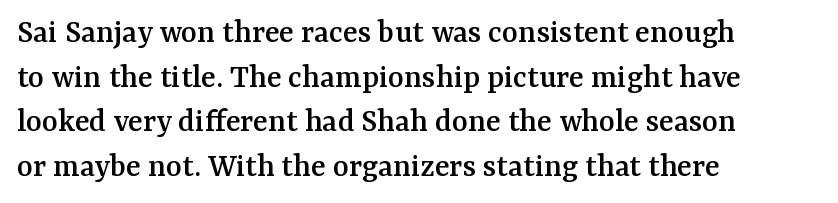
The image shows 34 px serif type, upright; set left-aligned, normal line spacing (1.31x), normal letter spacing, not underlined; medium stroke contrast and a medium x-height.
